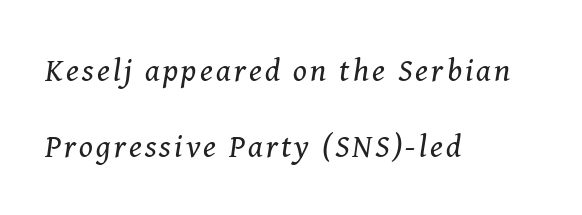
There's an unmistakable incline to the writing here. Is this a fixed-width face? No — the glyphs have proportional, varying widths. Type without underlining. The weight would be labelled regular, book, light, or lighter still. Letterform terminals end in serifs throughout the passage. Which margin do the lines hug? The left one — the right edge is uneven.
